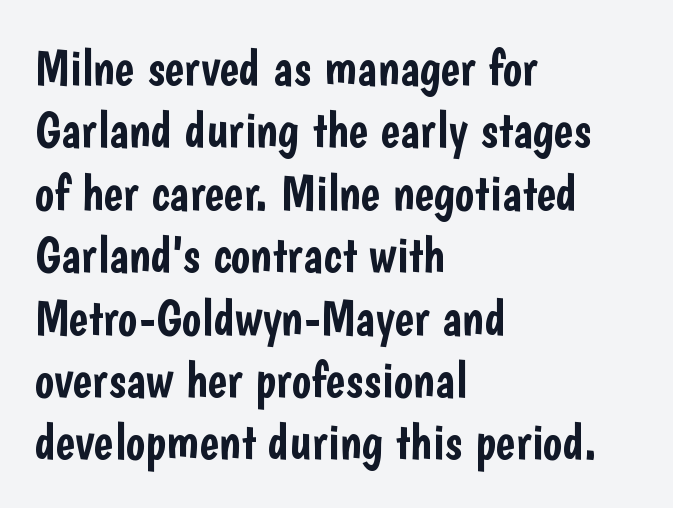
The image shows 52 px condensed sans-serif type, upright; set left-aligned, line spacing 1.2x, normal letter spacing, not underlined; low stroke contrast and a medium x-height.
